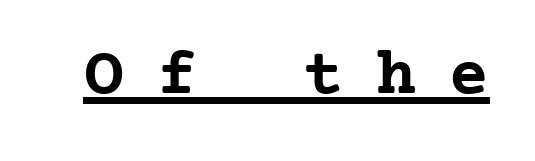
The image shows 67 px semibold serif type, upright, monospaced; set unusually wide letter spacing (+0.49 em), underlined; low stroke contrast and a medium x-height.
